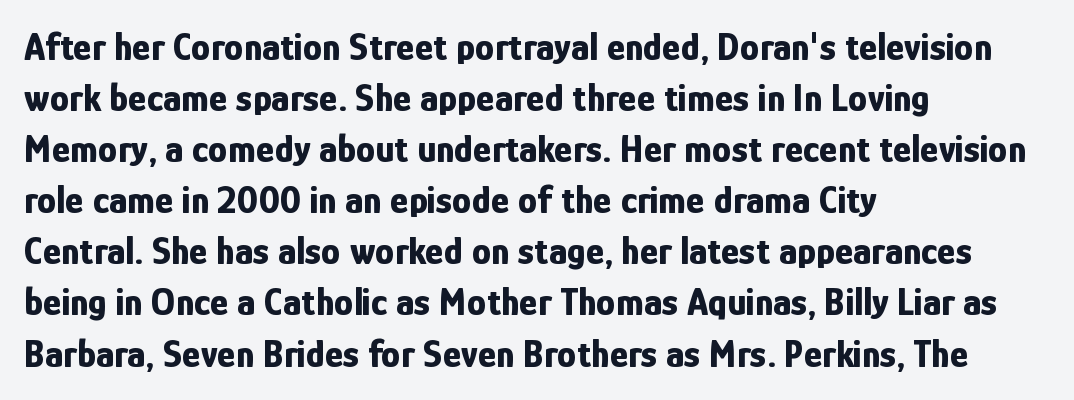
Q: Is the text bold? A: Yes.
Q: Is the text italic (slanted)? A: No, it is upright.
Q: Is the typeface a serif or a sans-serif typeface? A: Sans-serif.
Q: Is the text underlined? A: No.
Q: How is the paragraph aligned? A: Left-aligned.
Q: Is the spacing between letters normal or unusually wide? A: Normal.
Q: Is the spacing between lines tight, normal or loose? A: Normal.
Q: Width (condensed, normal, or wide)? A: Condensed.
Q: Stroke contrast? A: Low.
Q: x-height? A: Medium.
Q: Monospaced? A: No.
